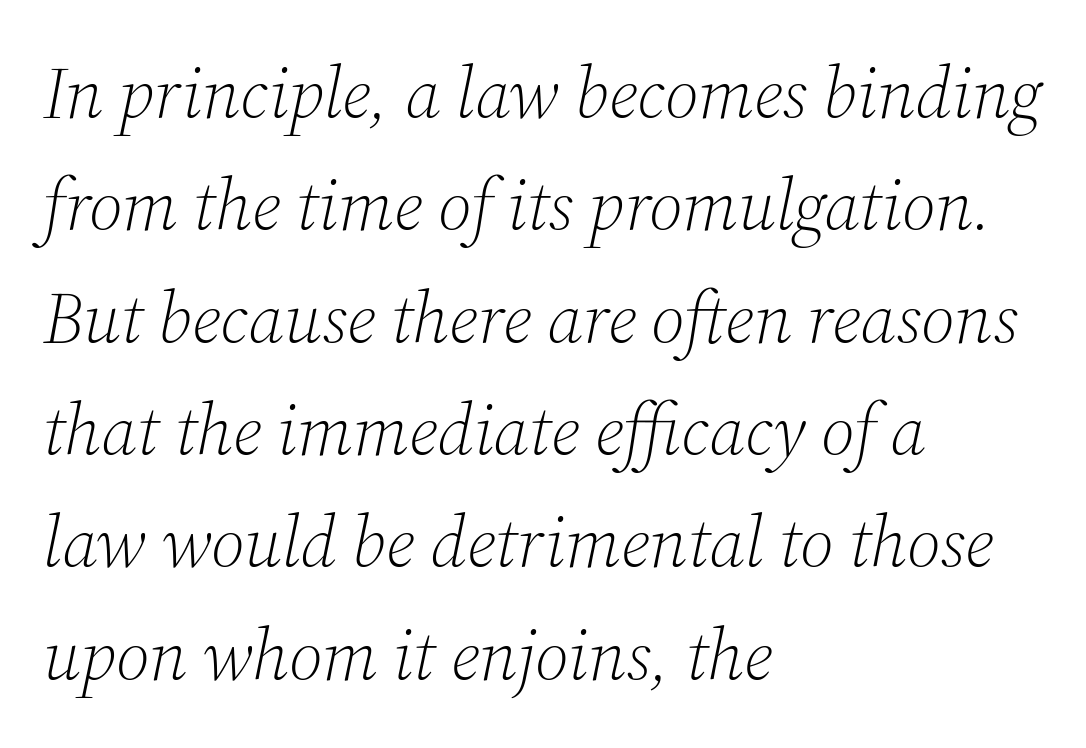
The image shows 72 px light serif type, italic (leaning right); set left-aligned, normal line spacing (1.56x), normal letter spacing, not underlined; medium stroke contrast and a medium x-height.
